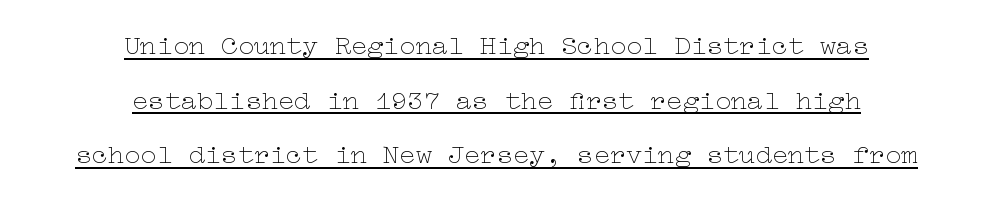
The image shows 27 px text type, upright; set centered, loose line spacing (2.02x), normal letter spacing, underlined.
